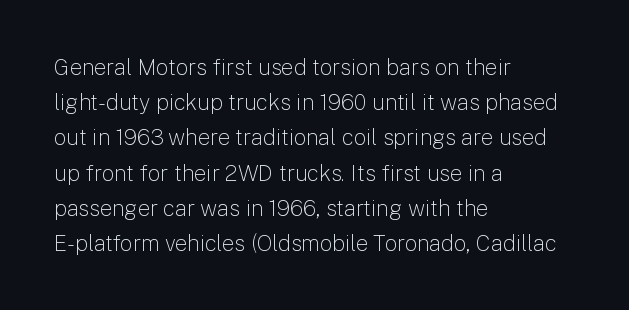
Q: Is the text bold? A: No.
Q: Is the text italic (slanted)? A: No, it is upright.
Q: Is the text underlined? A: No.
Q: How is the paragraph aligned? A: Left-aligned.
Q: Is the spacing between letters normal or unusually wide? A: Normal.
Q: Is the spacing between lines tight, normal or loose? A: Normal.
